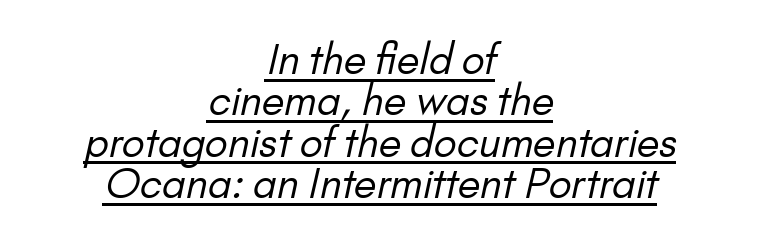
Q: Is the text bold? A: No.
Q: Is the typeface a serif or a sans-serif typeface? A: Sans-serif.
Q: Is the text underlined? A: Yes.
Q: How is the paragraph aligned? A: Centered.
Q: Is the spacing between letters normal or unusually wide? A: Normal.
Q: Is the spacing between lines tight, normal or loose? A: Tight.
Q: Width (condensed, normal, or wide)? A: Normal.
Q: Stroke contrast? A: Low.
Q: x-height? A: Small.
Q: Monospaced? A: No.
